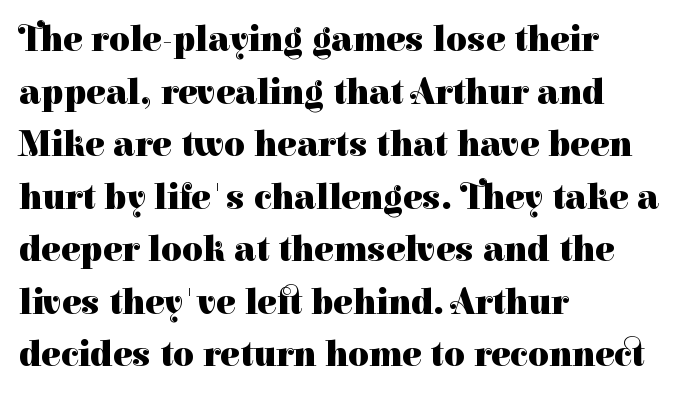
{"serif": "yes", "italic": "no", "bold": "yes", "weight": "heavy", "width": "normal", "stroke_contrast": "high", "x_height": "medium", "monospaced": "no", "underline": "no", "align": "left", "line_spacing": "normal", "line_spacing_ratio": 1.46, "letter_spacing": "normal", "letter_spacing_em": 0.0, "glyph_px": 36}
